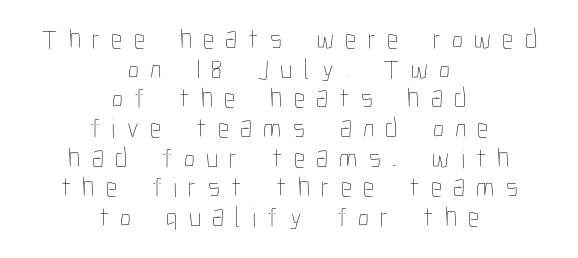
{"italic": "no", "bold": "no", "weight": "thin", "width": "condensed", "stroke_contrast": "low", "x_height": "medium", "monospaced": "no", "underline": "no", "align": "center", "line_spacing": "tight", "line_spacing_ratio": 1.06, "letter_spacing": "wide", "letter_spacing_em": 0.4, "glyph_px": 28}
